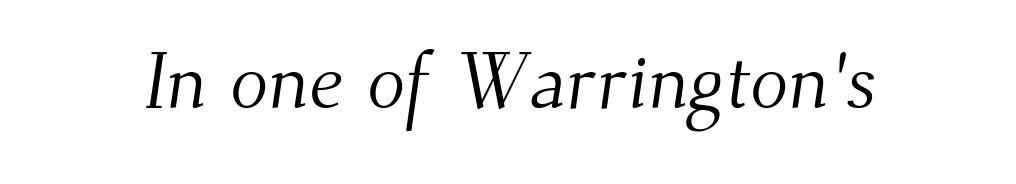
The image shows 79 px light serif type; set normal letter spacing, not underlined; medium stroke contrast and a small x-height.
